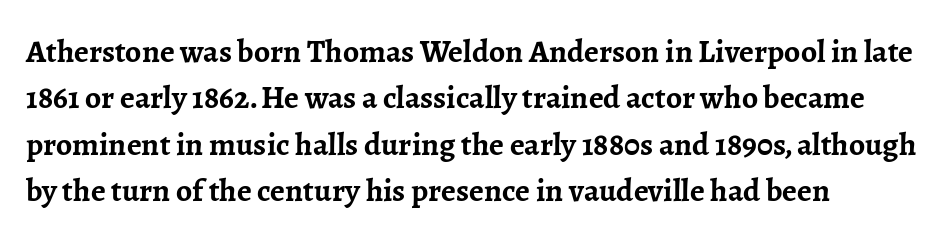
{"serif": "yes", "italic": "no", "bold": "yes", "weight": "semibold", "width": "normal", "stroke_contrast": "low", "x_height": "medium", "monospaced": "no", "underline": "no", "align": "left", "line_spacing": "normal", "line_spacing_ratio": 1.45, "letter_spacing": "normal", "letter_spacing_em": 0.0, "glyph_px": 32}
